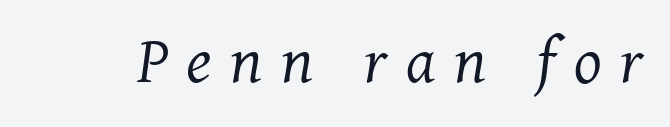
The image shows 65 px regular-weight serif type, italic (leaning right); set unusually wide letter spacing (+0.29 em), not underlined; medium stroke contrast and a medium x-height.
